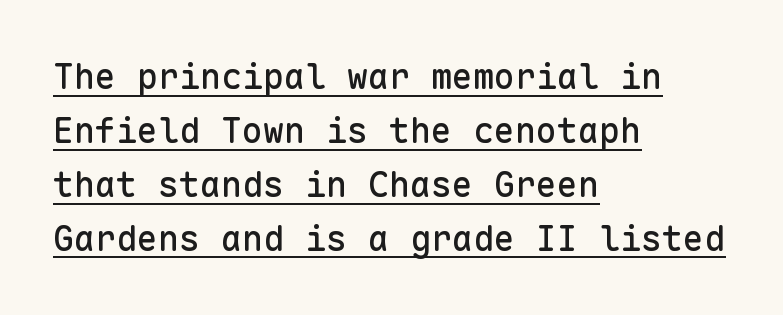
These lines were composed using upright roman letters. One glance says typical: line gaps are just what's usual. The glyphs are accompanied by a horizontal stroke just below them. This rendering leaves character spacing at its baseline value. These lines are rendered in a fixed-pitch font.
